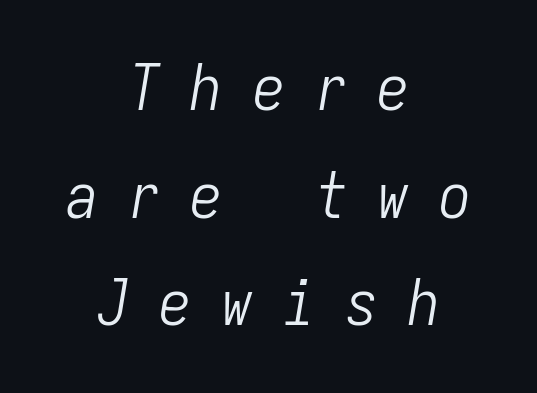
{"italic": "yes", "lean": "right", "slant_degrees": 9, "bold": "no", "weight": "light", "width": "condensed", "stroke_contrast": "low", "x_height": "medium", "monospaced": "yes", "underline": "no", "align": "center", "line_spacing": "normal", "line_spacing_ratio": 1.68, "letter_spacing": "wide", "letter_spacing_em": 0.47, "glyph_px": 64}
